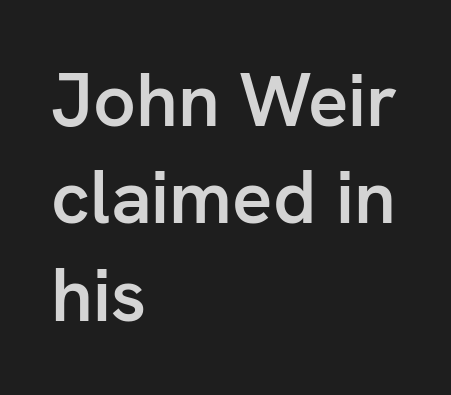
The image shows 75 px semibold sans-serif type, upright; set left-aligned, normal line spacing (1.3x), normal letter spacing, not underlined; low stroke contrast and a medium x-height.
